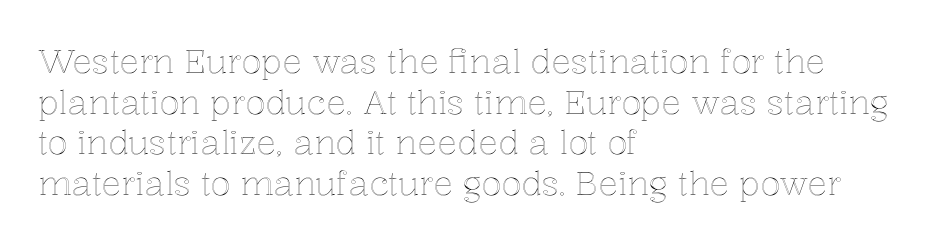
{"italic": "no", "width": "normal", "x_height": "medium", "monospaced": "no", "underline": "no", "align": "left", "line_spacing_ratio": 1.23, "letter_spacing": "normal", "letter_spacing_em": 0.0, "glyph_px": 33}
